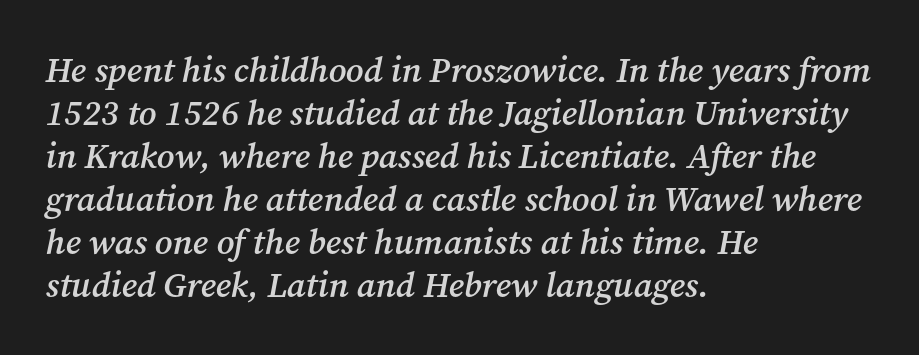
Q: Is the text bold? A: Semi-bold.
Q: Is the text italic (slanted)? A: Yes, it leans right by about 12 degrees.
Q: Is the typeface a serif or a sans-serif typeface? A: Serif.
Q: Is the text underlined? A: No.
Q: How is the paragraph aligned? A: Left-aligned.
Q: Is the spacing between letters normal or unusually wide? A: Normal.
Q: Width (condensed, normal, or wide)? A: Normal.
Q: Stroke contrast? A: Medium.
Q: x-height? A: Medium.
Q: Monospaced? A: No.
